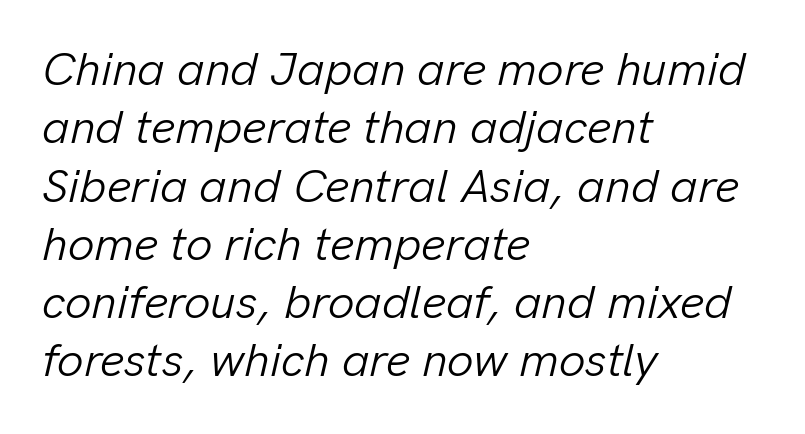
The image shows 47 px light type, italic (leaning right); set left-aligned, line spacing 1.24x, normal letter spacing, not underlined; low stroke contrast and a medium x-height.
